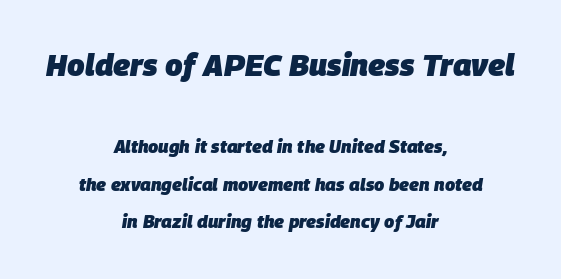
{"italic": "yes", "lean": "right", "slant_degrees": 9, "bold": "yes", "weight": "heavy", "width": "normal", "stroke_contrast": "low", "x_height": "large", "monospaced": "no", "underline": "no", "align": "center", "line_spacing": "loose", "line_spacing_ratio": 2.1, "letter_spacing": "normal", "letter_spacing_em": 0.0, "larger_block": "first", "size_ratio": 1.72, "glyph_px": 31}
